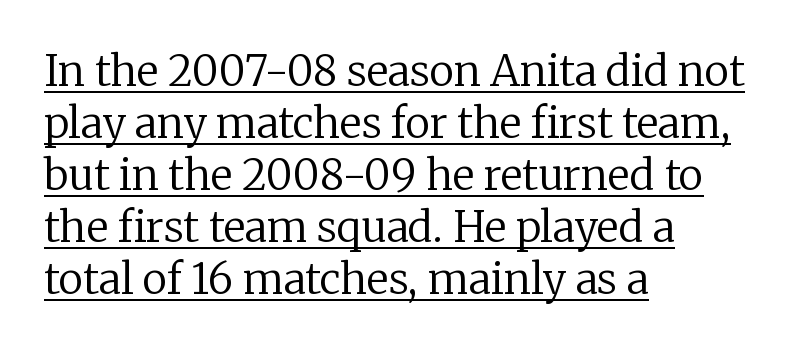
{"serif": "yes", "italic": "no", "bold": "no", "weight": "regular", "width": "normal", "stroke_contrast": "low", "x_height": "medium", "monospaced": "no", "underline": "yes", "align": "left", "line_spacing_ratio": 1.24, "letter_spacing": "normal", "letter_spacing_em": 0.0, "glyph_px": 42}
